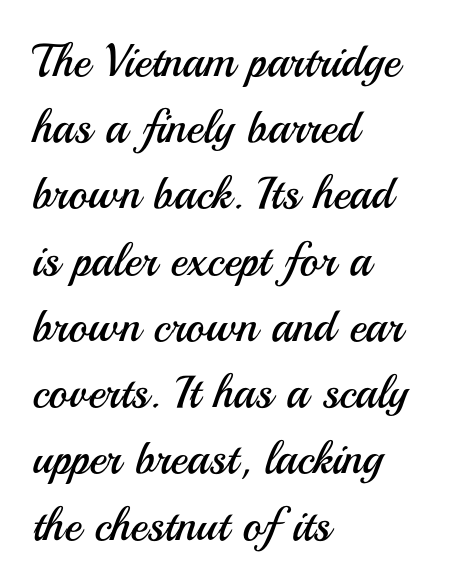
{"serif": "no", "bold": "no", "weight": "regular", "width": "normal", "stroke_contrast": "medium", "x_height": "small", "monospaced": "no", "underline": "no", "align": "left", "line_spacing": "normal", "line_spacing_ratio": 1.44, "letter_spacing": "normal", "letter_spacing_em": 0.0, "glyph_px": 46}
